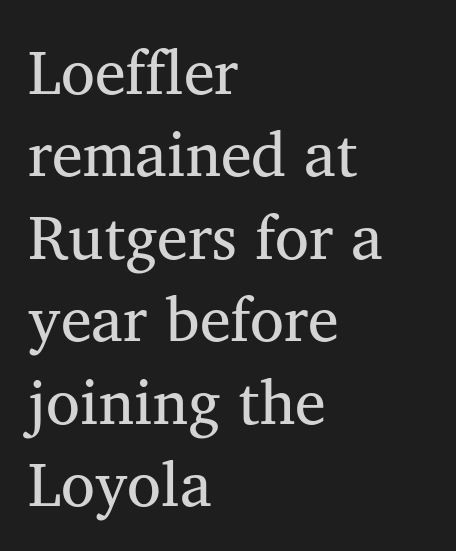
{"serif": "yes", "italic": "no", "bold": "no", "weight": "regular", "width": "normal", "stroke_contrast": "medium", "x_height": "medium", "monospaced": "no", "underline": "no", "align": "left", "line_spacing": "normal", "line_spacing_ratio": 1.33, "letter_spacing": "normal", "letter_spacing_em": 0.0, "glyph_px": 62}
